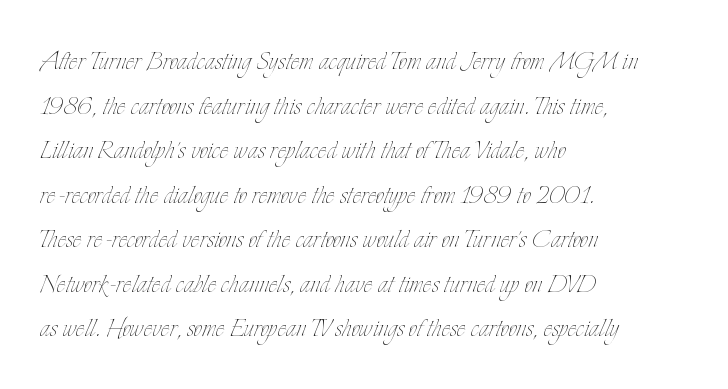
Character widths vary here, with narrow letters taking less room than wide ones. Tracking here is standard; glyphs follow each other at the usual distance. Descender tails drop into unmarked territory. The letterforms sit at book weight or below. Leading: standard.
